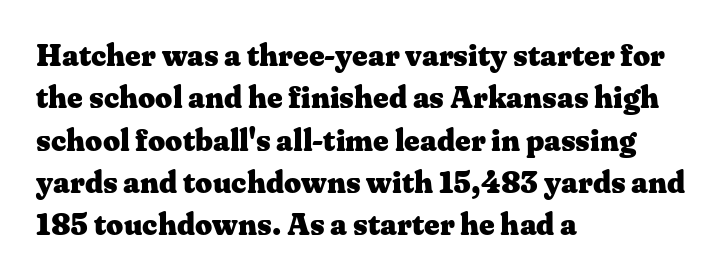
Q: Is the text bold? A: Yes.
Q: Is the text italic (slanted)? A: No, it is upright.
Q: Is the typeface a serif or a sans-serif typeface? A: Serif.
Q: Is the text underlined? A: No.
Q: How is the paragraph aligned? A: Left-aligned.
Q: Is the spacing between letters normal or unusually wide? A: Normal.
Q: Is the spacing between lines tight, normal or loose? A: Normal.
Q: Width (condensed, normal, or wide)? A: Wide.
Q: Stroke contrast? A: Medium.
Q: x-height? A: Medium.
Q: Monospaced? A: No.
